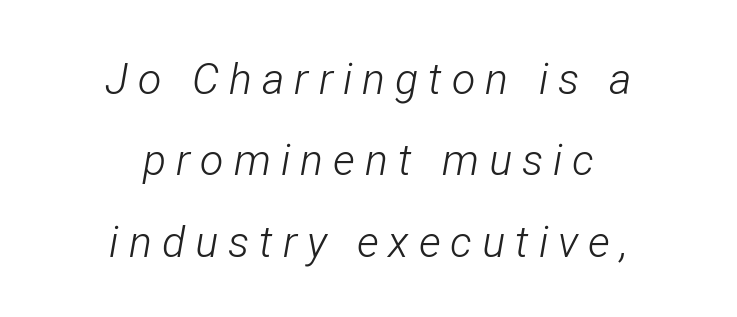
{"italic": "yes", "lean": "right", "slant_degrees": 12, "bold": "no", "weight": "light", "width": "condensed", "stroke_contrast": "low", "x_height": "medium", "monospaced": "no", "underline": "no", "align": "center", "line_spacing_ratio": 1.89, "letter_spacing": "wide", "letter_spacing_em": 0.23, "glyph_px": 43}
